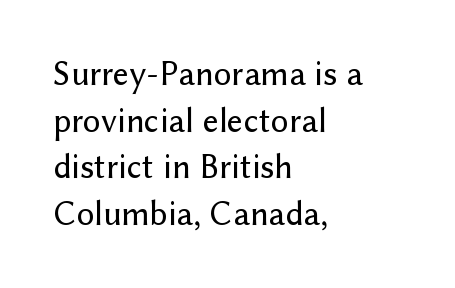
{"serif": "no", "italic": "no", "width": "normal", "stroke_contrast": "low", "x_height": "medium", "monospaced": "no", "underline": "no", "align": "left", "line_spacing": "normal", "line_spacing_ratio": 1.33, "letter_spacing": "normal", "letter_spacing_em": 0.0, "glyph_px": 35}
